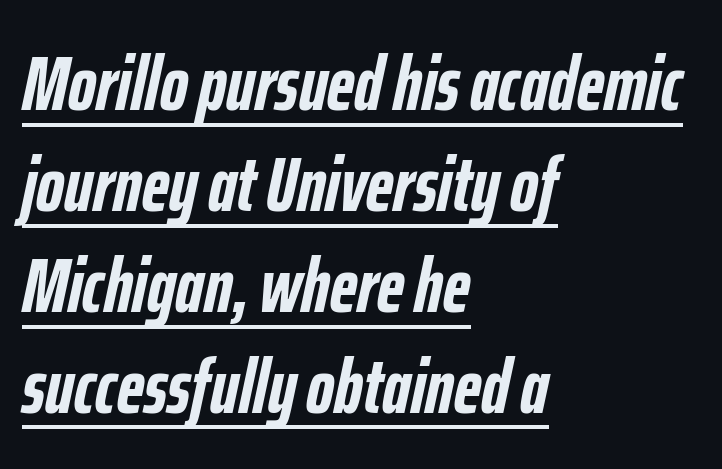
The image shows 77 px semibold, condensed type, italic (leaning right); set left-aligned, normal line spacing (1.31x), normal letter spacing, underlined; low stroke contrast and a medium x-height.
